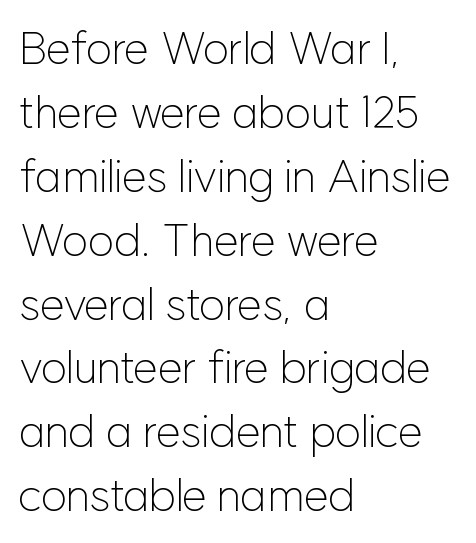
{"serif": "no", "italic": "no", "bold": "no", "weight": "light", "width": "normal", "stroke_contrast": "low", "x_height": "medium", "monospaced": "no", "underline": "no", "align": "left", "line_spacing": "normal", "line_spacing_ratio": 1.42, "letter_spacing": "normal", "letter_spacing_em": 0.0, "glyph_px": 45}
